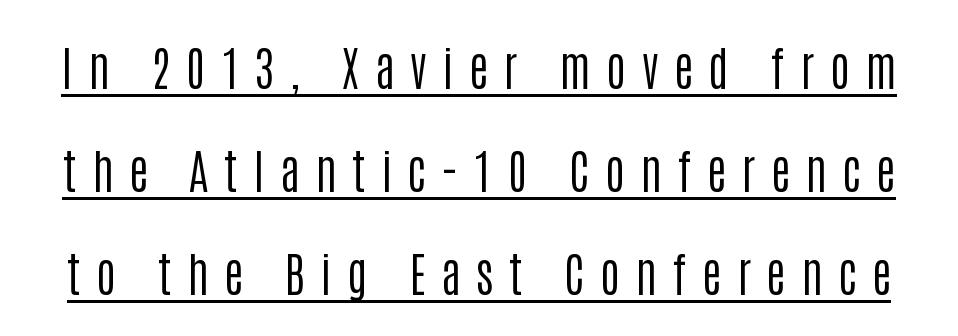
The image shows 47 px regular-weight, condensed sans-serif type, upright; set loose line spacing (2.19x), unusually wide letter spacing (+0.33 em), underlined; low stroke contrast and a large x-height.
